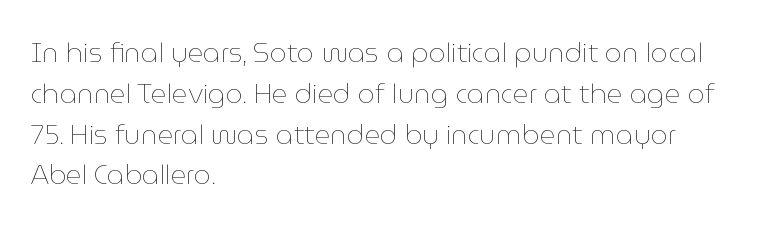
The image shows 27 px text type, upright; set left-aligned, normal line spacing (1.51x), normal letter spacing, not underlined.
